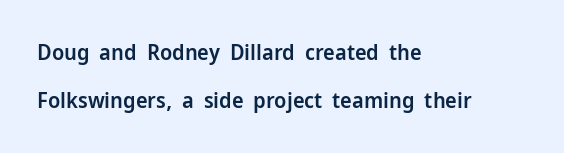
The image shows 22 px text type, upright; set left-aligned, loose line spacing (2.19x), normal letter spacing, not underlined.
